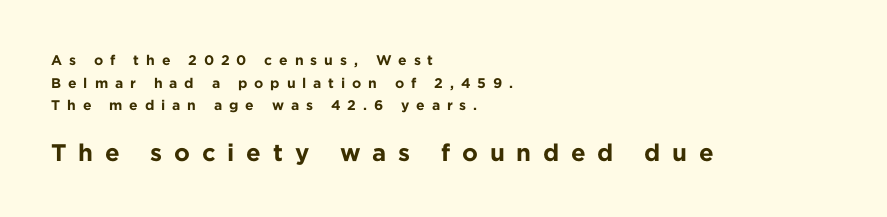
The image shows 24 px bold type, upright; set left-aligned, normal line spacing (1.61x), unusually wide letter spacing (+0.49 em), not underlined; the second (bottom) block is 1.71x larger.
